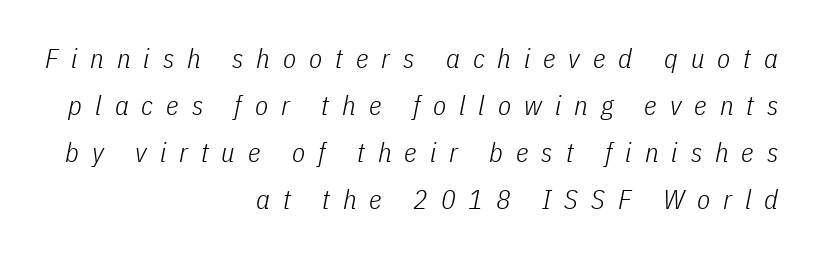
There is plenty of visible air inserted between adjacent glyphs. Horizontally, the lines are justified to the trailing edge only. Is the type heavy? It reads as light-to-regular instead. Check the space under the baseline: it is left empty.
